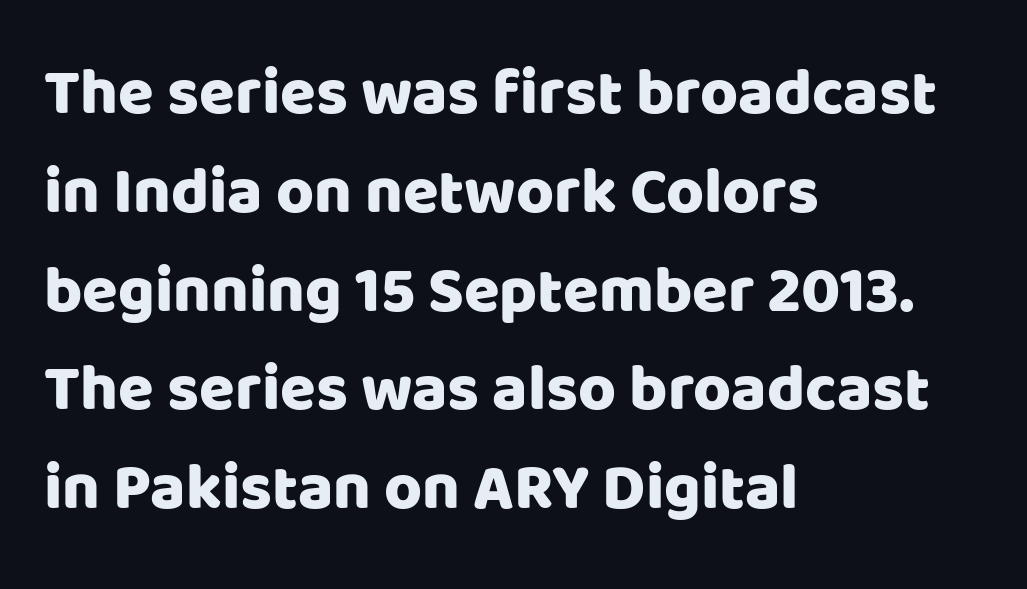
{"serif": "no", "italic": "no", "width": "normal", "stroke_contrast": "low", "x_height": "large", "monospaced": "no", "underline": "no", "align": "left", "line_spacing": "normal", "line_spacing_ratio": 1.52, "letter_spacing": "normal", "letter_spacing_em": 0.0, "glyph_px": 65}
